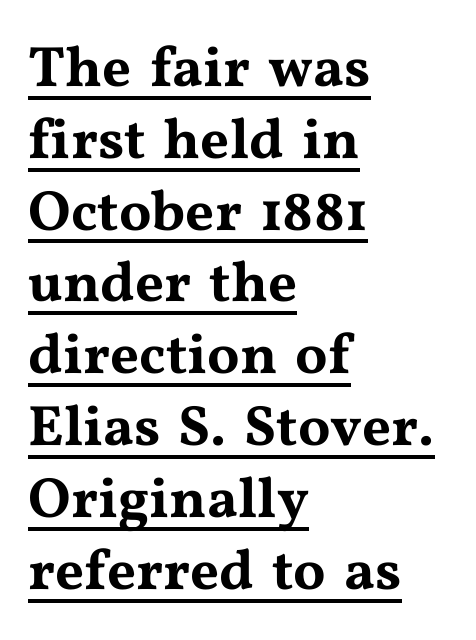
Q: Is the text italic (slanted)? A: No, it is upright.
Q: Is the typeface a serif or a sans-serif typeface? A: Serif.
Q: Is the text underlined? A: Yes.
Q: How is the paragraph aligned? A: Left-aligned.
Q: Is the spacing between letters normal or unusually wide? A: Normal.
Q: Is the spacing between lines tight, normal or loose? A: Normal.
Q: Width (condensed, normal, or wide)? A: Wide.
Q: Stroke contrast? A: Medium.
Q: x-height? A: Medium.
Q: Monospaced? A: No.
